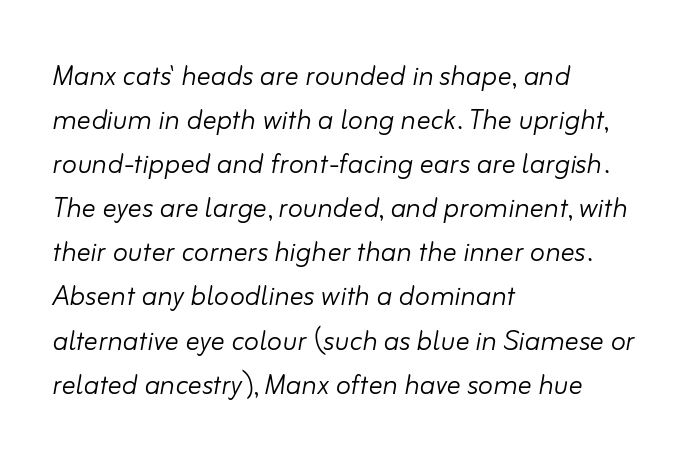
The specimen reads as italic at a glance. These lines sit exactly where default settings would place them. The type is set solid horizontally, with unmodified tracking. A student would call this left alignment; a typographer would say flush left, rag right.
